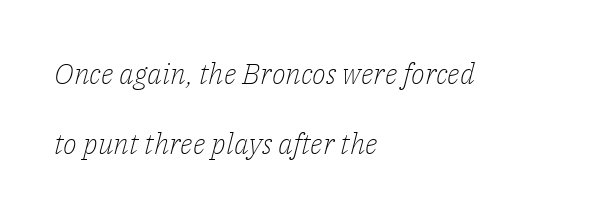
{"serif": "yes", "italic": "yes", "lean": "right", "slant_degrees": 14, "bold": "no", "weight": "light", "width": "normal", "stroke_contrast": "low", "x_height": "medium", "monospaced": "no", "underline": "no", "align": "left", "line_spacing": "loose", "line_spacing_ratio": 2.43, "letter_spacing": "normal", "letter_spacing_em": 0.0, "glyph_px": 29}
